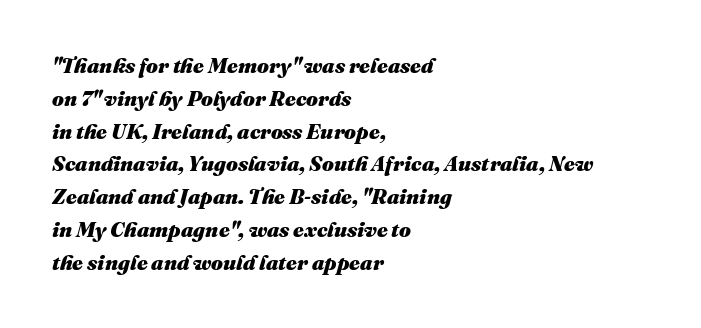
Check the space under the baseline: it is left empty. In terms of weight, the rendering is a true, heavy bold. Honestly, the row spacing looks completely unremarkable. The glyphs look as if they've been sheared to an angle. Inter-character spacing is left at the font's built-in metrics. Every row of glyphs begins at an identical x-position on the left.
